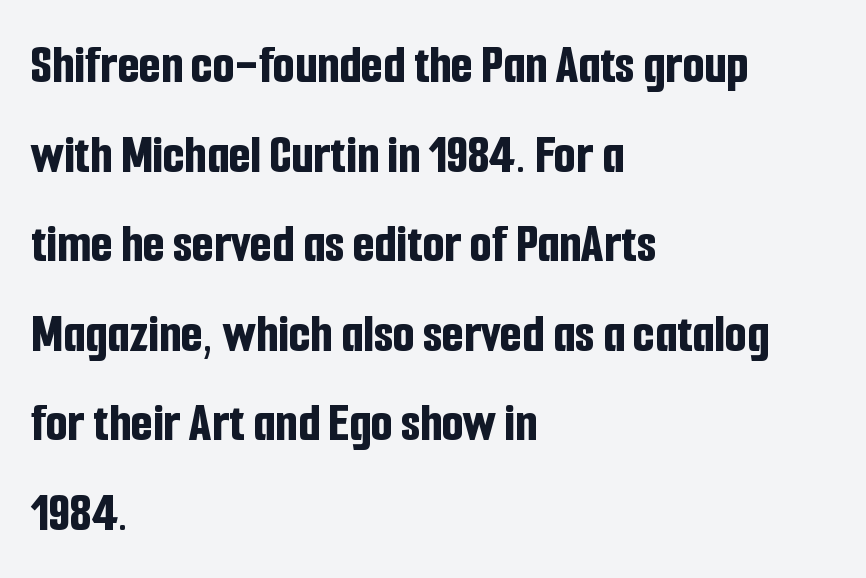
Horizontal alignment here is leftward, the default for most running prose. A bare baseline throughout the passage. Letter spacing: default. Think of a printed novel: that variable character pitch is what you see here. The characters display no serif detailing; their extremities are plain. Unlike italic type, these characters show no tilt at all.
